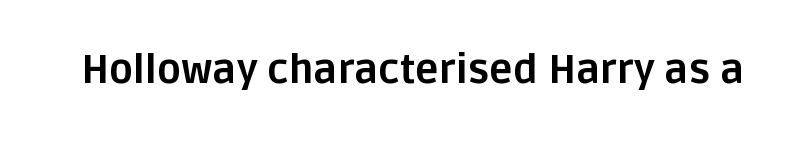
Q: Is the text bold? A: Yes.
Q: Is the text italic (slanted)? A: No, it is upright.
Q: Is the typeface a serif or a sans-serif typeface? A: Sans-serif.
Q: Is the text underlined? A: No.
Q: Is the spacing between letters normal or unusually wide? A: Normal.
Q: Width (condensed, normal, or wide)? A: Normal.
Q: Stroke contrast? A: Low.
Q: x-height? A: Large.
Q: Monospaced? A: No.
